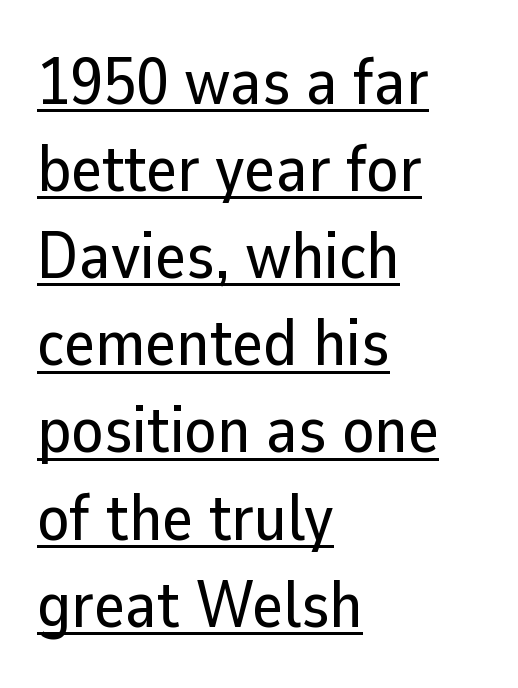
{"serif": "no", "italic": "no", "width": "normal", "stroke_contrast": "low", "x_height": "medium", "monospaced": "no", "underline": "yes", "align": "left", "line_spacing": "normal", "line_spacing_ratio": 1.32, "letter_spacing": "normal", "letter_spacing_em": 0.0, "glyph_px": 66}
